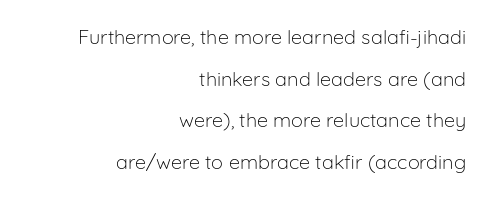
{"italic": "no", "bold": "no", "underline": "no", "align": "right", "line_spacing": "loose", "line_spacing_ratio": 2.08, "letter_spacing": "normal", "letter_spacing_em": 0.0, "glyph_px": 20}
